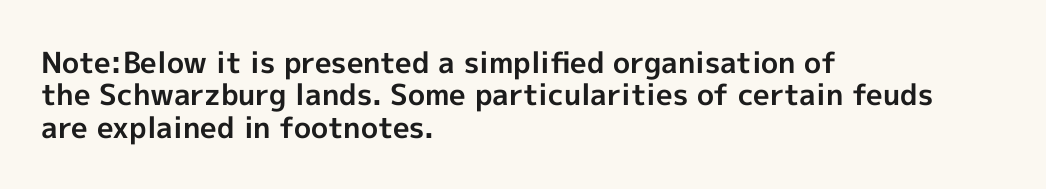
The lines in this sample share a left origin and differ only in where they stop. Each letter keeps its own natural width here, so spacing adapts to shape. Typographically, this falls in the sans-serif category. Standard letterfit; no display-style spreading of the glyphs. Does the lettering tilt? It doesn't — this is upright. The passage shown is emphatically bold.
